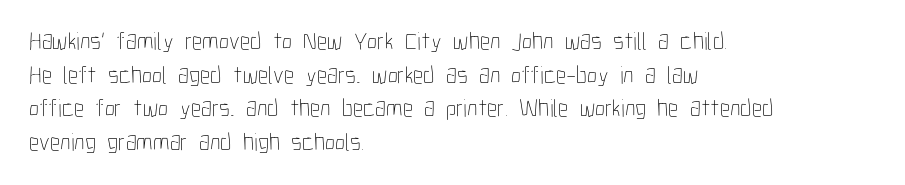
Honestly, there is no underline to notice here at all. When letters stand straight like this, we call the style roman or upright. The passage shown stacks its lines at a standard gap. Horizontal alignment here is leftward, the default for most running prose. Ink coverage per letter is moderate at most.
